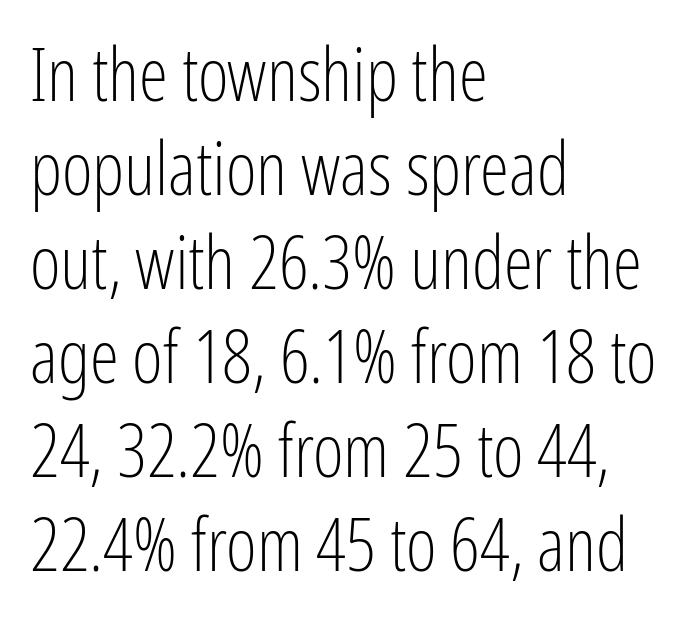
Weight: not bold — regular or lighter. Note the varied advance widths — an 'i' is clearly narrower than an 'm'. Type style note: lacks serifs. Posture: vertical.
